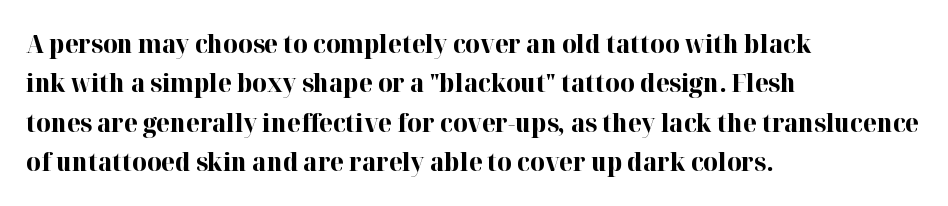
Evenly set lines give the paragraph a standard silhouette. Glance below the letters and you will spot only blank space. Typeset ragged right — the left edge is the straight one. This sample uses plain, unmodified letter spacing. Style check: upright. I'd describe the lettering as bold — thick and assertive.
